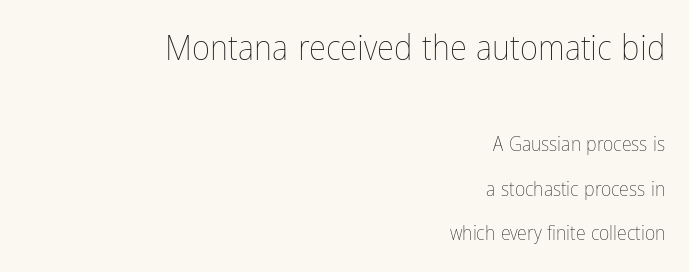
Q: Is the text bold? A: No.
Q: Is the text italic (slanted)? A: No, it is upright.
Q: Is the text underlined? A: No.
Q: How is the paragraph aligned? A: Right-aligned.
Q: Is the spacing between letters normal or unusually wide? A: Normal.
Q: Is the spacing between lines tight, normal or loose? A: Loose.
Q: Which block of text is set in a larger size, the first (top) or the second (bottom)? A: The first (top) one.
Q: Width (condensed, normal, or wide)? A: Condensed.
Q: Stroke contrast? A: Low.
Q: x-height? A: Medium.
Q: Monospaced? A: No.
